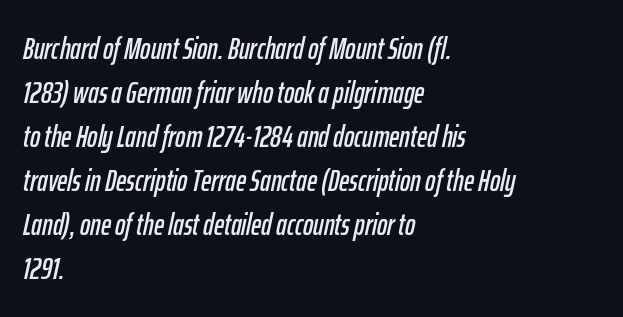
Anything drawn beneath the words? Only blank space. Nothing unusual about the tracking: characters are spaced as the font intends. The rows are spaced the way most documents space them. This rendering uses left alignment, leaving the right contour irregular. Emphasis-style slanted type is in use.
